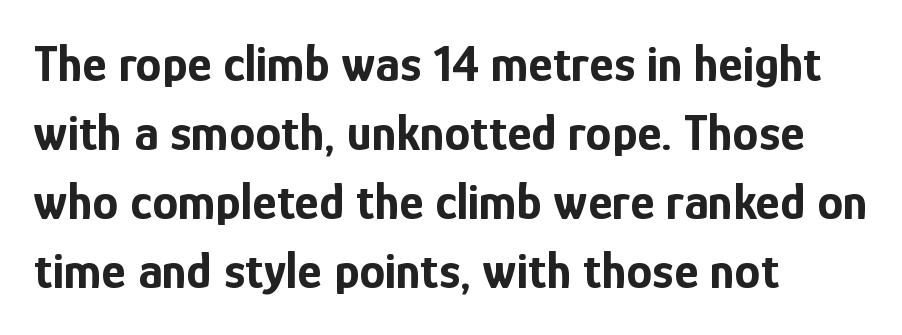
Q: Is the text bold? A: Yes.
Q: Is the text italic (slanted)? A: No, it is upright.
Q: Is the typeface a serif or a sans-serif typeface? A: Sans-serif.
Q: Is the text underlined? A: No.
Q: How is the paragraph aligned? A: Left-aligned.
Q: Is the spacing between letters normal or unusually wide? A: Normal.
Q: Is the spacing between lines tight, normal or loose? A: Normal.
Q: Width (condensed, normal, or wide)? A: Condensed.
Q: Stroke contrast? A: Low.
Q: x-height? A: Medium.
Q: Monospaced? A: No.
